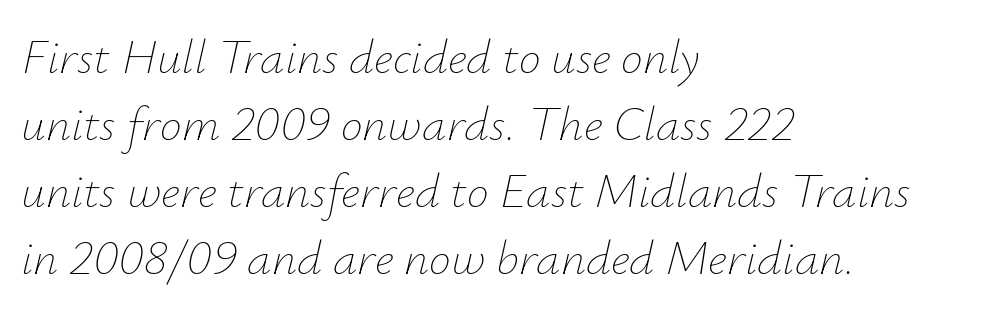
Q: Is the text bold? A: No.
Q: Is the text italic (slanted)? A: Yes, it leans right by about 12 degrees.
Q: Is the text underlined? A: No.
Q: How is the paragraph aligned? A: Left-aligned.
Q: Is the spacing between letters normal or unusually wide? A: Normal.
Q: Is the spacing between lines tight, normal or loose? A: Normal.
Q: Width (condensed, normal, or wide)? A: Normal.
Q: Stroke contrast? A: Low.
Q: x-height? A: Small.
Q: Monospaced? A: No.
